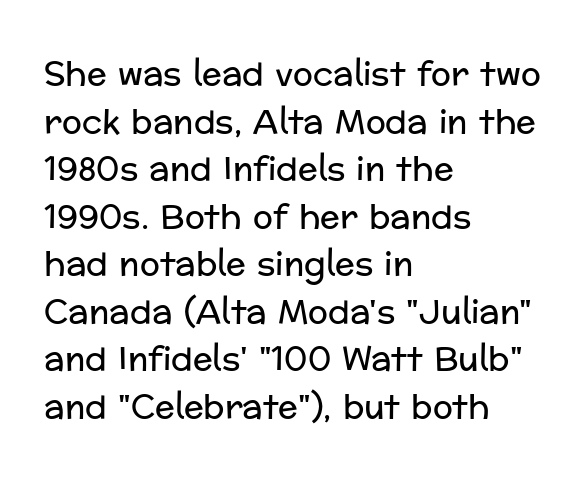
Examine the stroke ends and you'll find no serifs. You could call the tracking neutral — neither tight nor loose. Looks like regular typesetting: each glyph gets only the width it needs. The strokes carry an ordinary text weight at most. The lettering holds an erect, upright posture throughout. In terms of leading, this rendering sits right in the middle.
